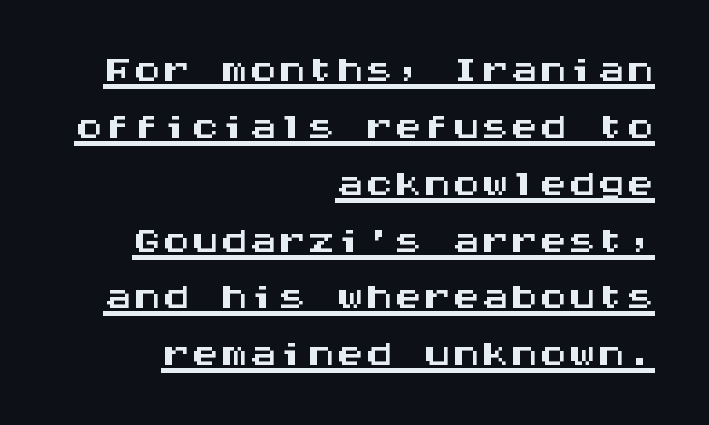
{"serif": "no", "italic": "no", "width": "wide", "stroke_contrast": "medium", "x_height": "large", "monospaced": "yes", "underline": "yes", "align": "right", "line_spacing": "tight", "line_spacing_ratio": 0.98, "letter_spacing": "normal", "letter_spacing_em": 0.0, "glyph_px": 58}
